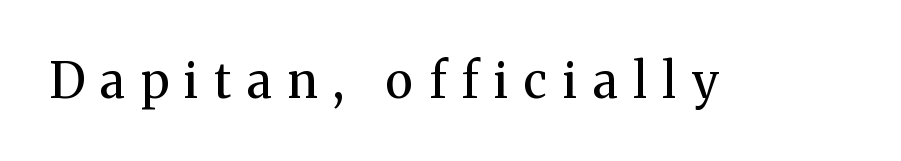
The image shows 49 px regular-weight serif type, upright; set unusually wide letter spacing (+0.32 em), not underlined; medium stroke contrast and a medium x-height.
